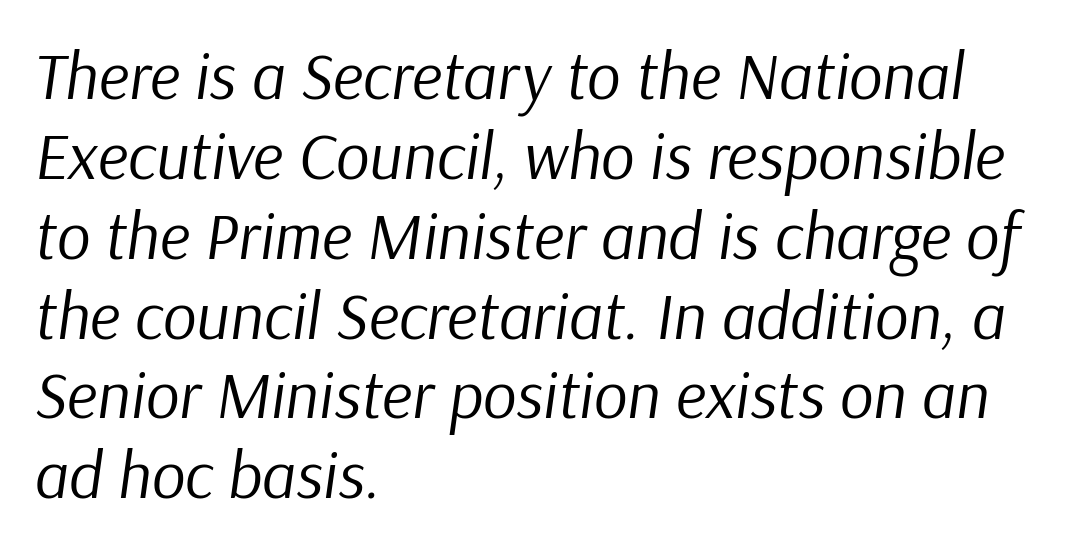
Look at the tracking — it's just the regular setting, nothing added. The strokes are not fattened; the text isn't bold. Glance below the letters and you will spot only blank space. The face used here has a pronounced slope to its letters. Note the varied advance widths — an 'i' is clearly narrower than an 'm'. All the whitespace from short lines collects on the right.
